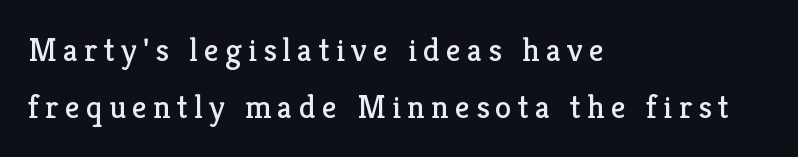
Q: Is the text bold? A: No.
Q: Is the text italic (slanted)? A: No, it is upright.
Q: Is the typeface a serif or a sans-serif typeface? A: Serif.
Q: Is the text underlined? A: No.
Q: How is the paragraph aligned? A: Left-aligned.
Q: Width (condensed, normal, or wide)? A: Normal.
Q: Stroke contrast? A: Low.
Q: x-height? A: Medium.
Q: Monospaced? A: No.
